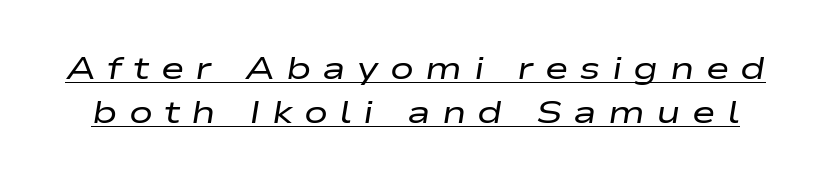
Each line of the rendering has a horizontal stroke beneath the glyphs. Unbolded letterforms with no extra heft. Does the lettering tilt? It does — this is italic. The rendering inserts visible extra space after every character.
